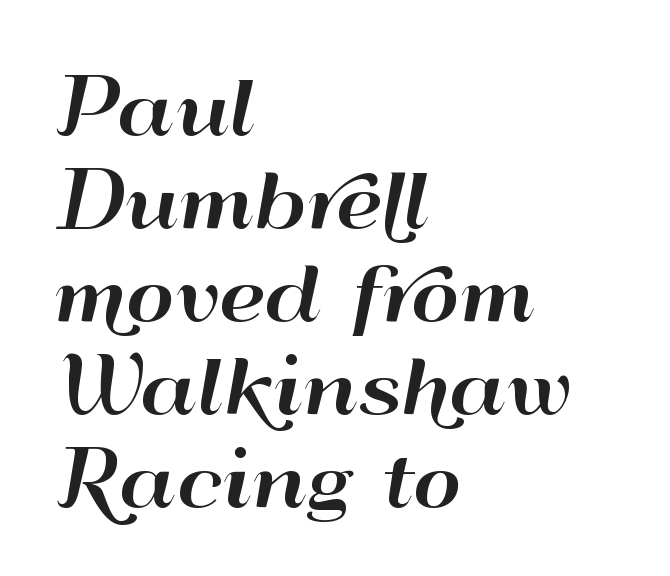
One-word summary of the alignment: left. Type without underlining. In terms of letterspacing, this is plain default setting.
